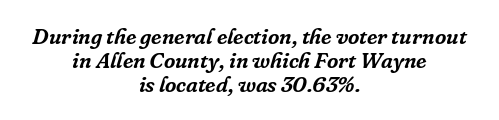
The image shows 22 px text type, italic (leaning right); set centered, tight line spacing (1.09x), normal letter spacing, not underlined.
